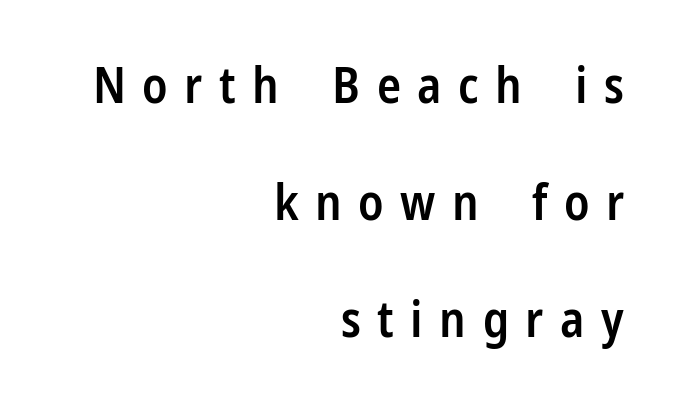
The image shows 50 px semibold, condensed sans-serif type, upright; set right-aligned, loose line spacing (2.34x), unusually wide letter spacing (+0.33 em), not underlined; low stroke contrast and a medium x-height.
